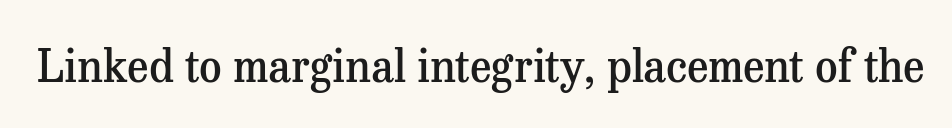
Q: Is the text bold? A: Semi-bold.
Q: Is the text italic (slanted)? A: No, it is upright.
Q: Is the typeface a serif or a sans-serif typeface? A: Serif.
Q: Is the text underlined? A: No.
Q: Is the spacing between letters normal or unusually wide? A: Normal.
Q: Width (condensed, normal, or wide)? A: Normal.
Q: Stroke contrast? A: Medium.
Q: x-height? A: Medium.
Q: Monospaced? A: No.
